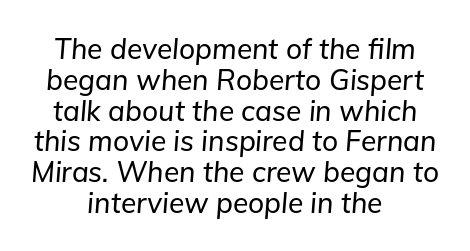
Compared with ordinary roman type, these characters are visibly tilted. This sample uses plain, unmodified letter spacing. Decoration check: the copy has no underline. Closely set lines give the paragraph a compact silhouette.
